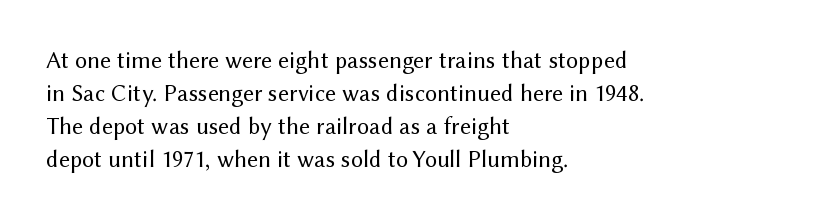
{"italic": "no", "bold": "no", "underline": "no", "align": "left", "line_spacing": "normal", "line_spacing_ratio": 1.37, "letter_spacing": "normal", "letter_spacing_em": 0.0, "glyph_px": 24}
